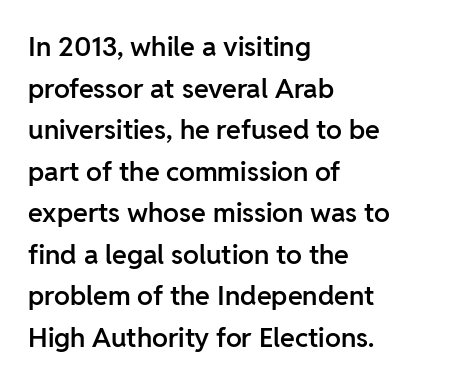
The image shows 27 px text type, upright; set left-aligned, normal line spacing (1.54x), normal letter spacing, not underlined.
